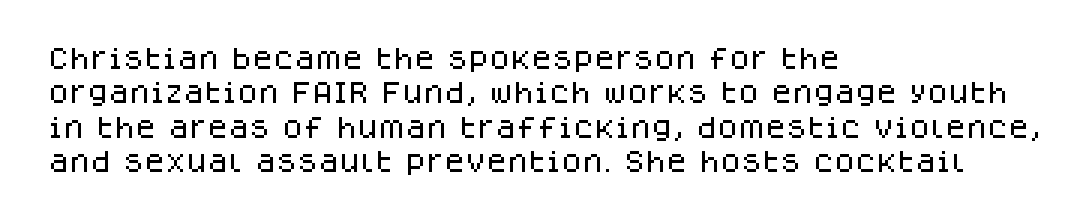
{"italic": "no", "underline": "no", "align": "left", "line_spacing": "normal", "line_spacing_ratio": 1.43, "letter_spacing": "normal", "letter_spacing_em": 0.0, "glyph_px": 24}
